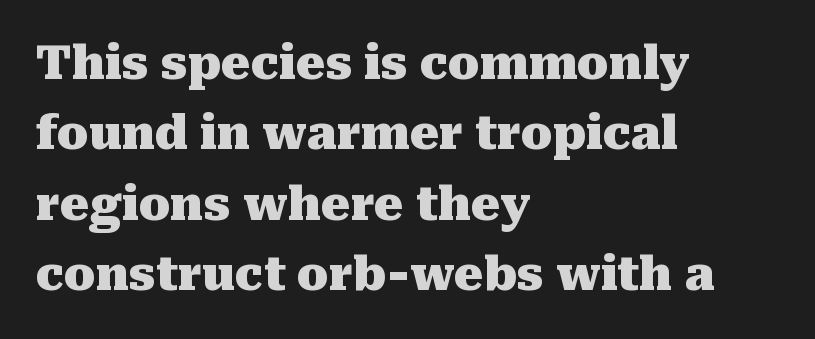
Posture: straight, roman, zero tilt. Does the leading feel generous? No, just average. The type family on display is of the serif kind. Underline: absent. Do the characters align in a grid? No, the font is proportional. The tracking reads as untouched default to a designer's eye.
